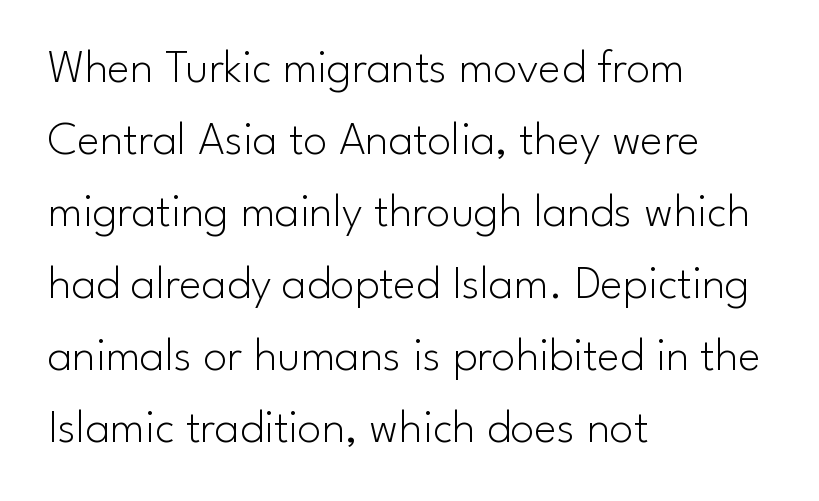
The image shows 48 px light sans-serif type, upright; set left-aligned, normal line spacing (1.5x), normal letter spacing, not underlined; low stroke contrast and a small x-height.
